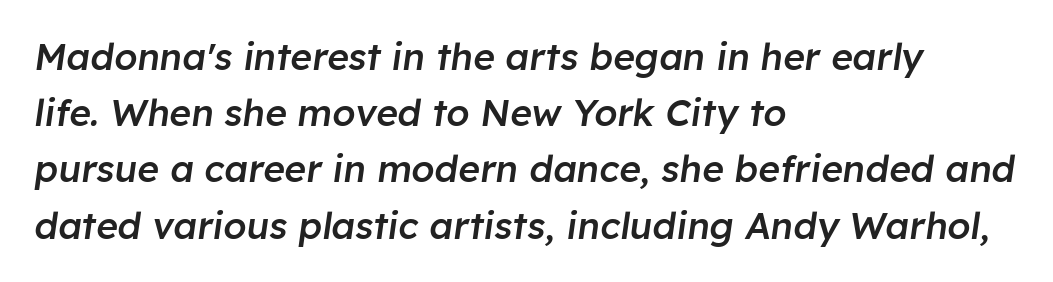
The image shows 37 px semibold type, italic (leaning right); set left-aligned, normal line spacing (1.52x), normal letter spacing, not underlined; low stroke contrast and a medium x-height.
